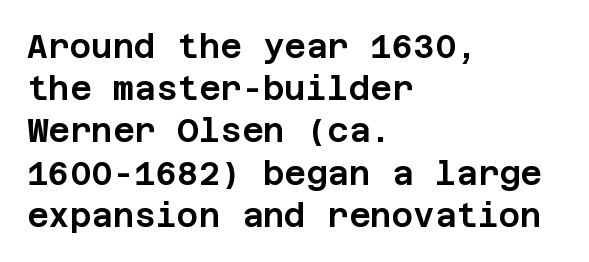
The image shows 33 px sans-serif type, upright; set left-aligned, normal line spacing (1.28x), normal letter spacing, not underlined; low stroke contrast and a large x-height.
